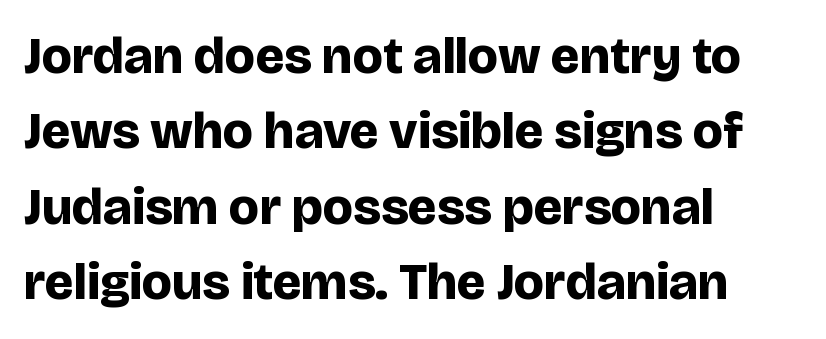
Q: Is the text bold? A: Yes.
Q: Is the text italic (slanted)? A: No, it is upright.
Q: Is the typeface a serif or a sans-serif typeface? A: Sans-serif.
Q: Is the text underlined? A: No.
Q: How is the paragraph aligned? A: Left-aligned.
Q: Is the spacing between letters normal or unusually wide? A: Normal.
Q: Is the spacing between lines tight, normal or loose? A: Normal.
Q: Width (condensed, normal, or wide)? A: Normal.
Q: Stroke contrast? A: Low.
Q: x-height? A: Large.
Q: Monospaced? A: No.
